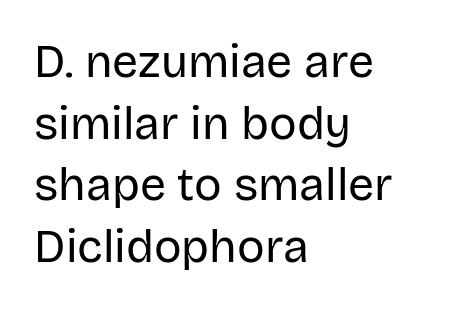
Examine the stroke ends and you'll find no serifs. Note the varied advance widths — an 'i' is clearly narrower than an 'm'. The gap between lines stays unmarked. Tracking value appears to be zero — textbook default spacing.
